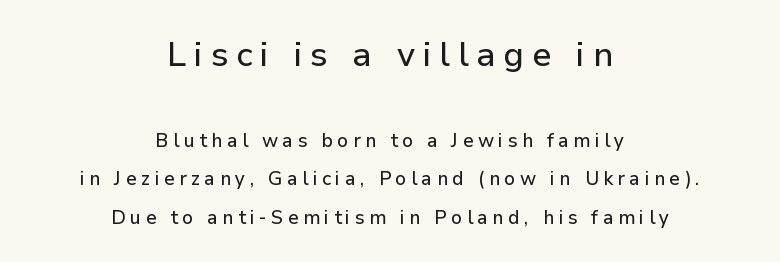
Stroke terminals: plain, sans-serif. Descenders are the only things crossing below the line. This sample uses expanded letter spacing, leaving extra air between glyphs. If you folded the block vertically in half, each line would mirror itself in length. You could fit nearly another row in the gap between these rows.
